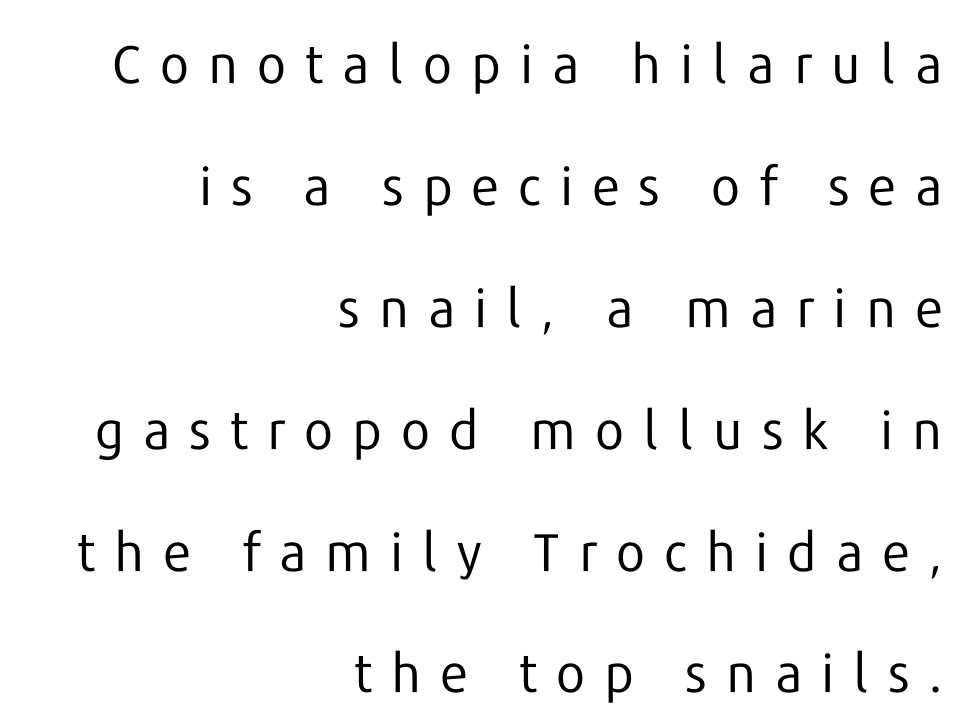
{"serif": "no", "italic": "no", "bold": "no", "weight": "regular", "width": "normal", "stroke_contrast": "low", "x_height": "medium", "monospaced": "no", "underline": "no", "align": "right", "line_spacing": "loose", "line_spacing_ratio": 2.3, "letter_spacing": "wide", "letter_spacing_em": 0.36, "glyph_px": 53}
